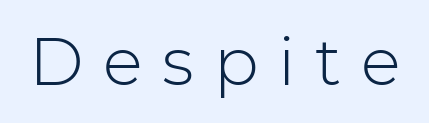
The image shows 66 px light sans-serif type, upright; set unusually wide letter spacing (+0.3 em), not underlined; low stroke contrast and a medium x-height.
